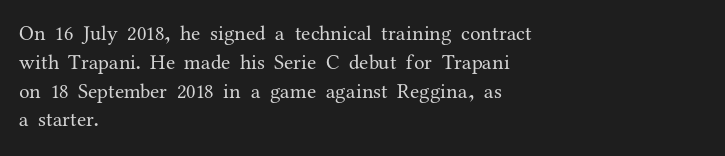
The image shows 21 px text type, upright; set left-aligned, normal line spacing (1.37x), normal letter spacing, not underlined.
